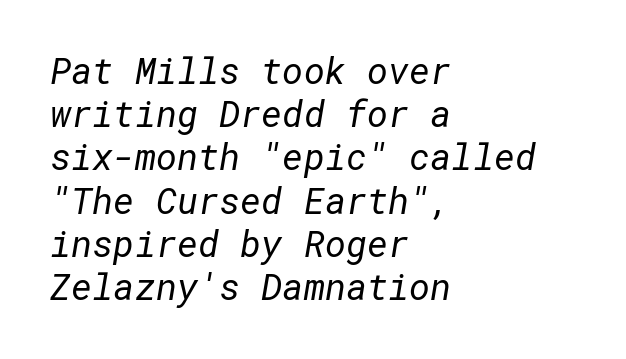
Q: Is the text bold? A: No.
Q: Is the typeface a serif or a sans-serif typeface? A: Sans-serif.
Q: Is the text underlined? A: No.
Q: How is the paragraph aligned? A: Left-aligned.
Q: Is the spacing between letters normal or unusually wide? A: Normal.
Q: Width (condensed, normal, or wide)? A: Normal.
Q: Stroke contrast? A: Low.
Q: x-height? A: Medium.
